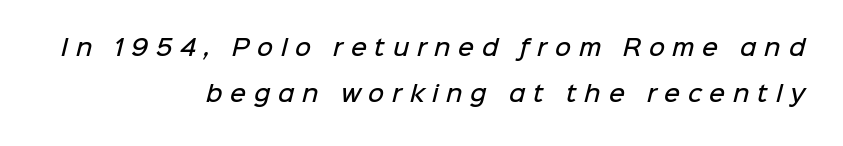
{"bold": "semi", "underline": "no", "align": "right", "line_spacing": "loose", "line_spacing_ratio": 2.11, "letter_spacing": "wide", "letter_spacing_em": 0.35, "glyph_px": 22}
